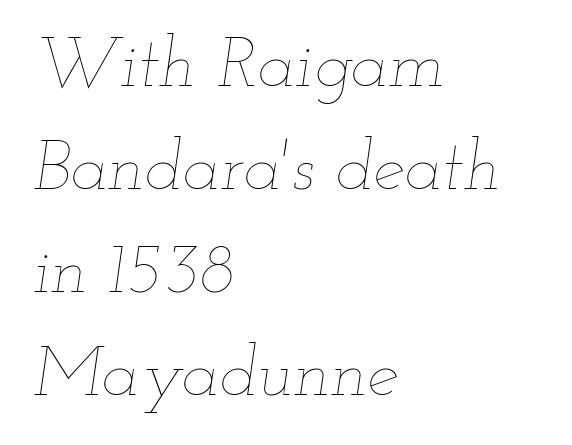
Q: Is the text bold? A: No.
Q: Is the text italic (slanted)? A: Yes, it leans right by about 12 degrees.
Q: Is the text underlined? A: No.
Q: How is the paragraph aligned? A: Left-aligned.
Q: Is the spacing between letters normal or unusually wide? A: Normal.
Q: Is the spacing between lines tight, normal or loose? A: Normal.
Q: Width (condensed, normal, or wide)? A: Wide.
Q: Stroke contrast? A: Low.
Q: x-height? A: Small.
Q: Monospaced? A: No.
